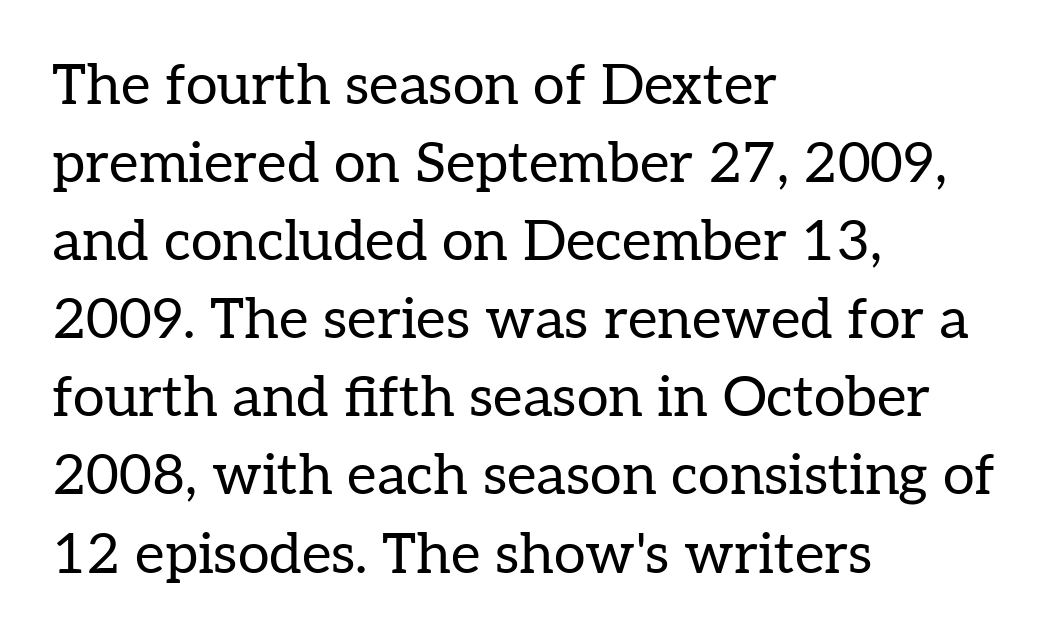
{"serif": "yes", "italic": "no", "bold": "no", "weight": "regular", "width": "normal", "stroke_contrast": "low", "x_height": "medium", "monospaced": "no", "underline": "no", "align": "left", "line_spacing": "normal", "line_spacing_ratio": 1.37, "letter_spacing": "normal", "letter_spacing_em": 0.0, "glyph_px": 57}
